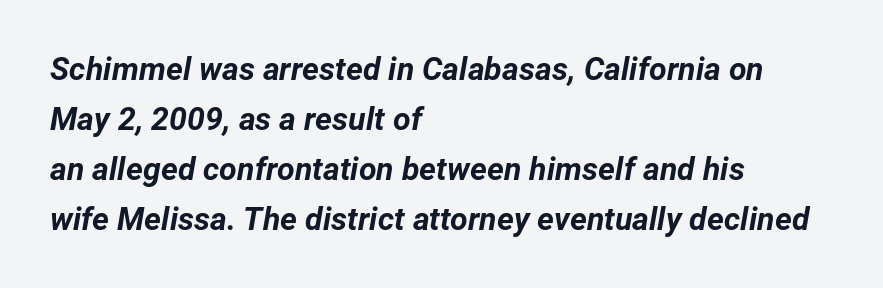
{"italic": "yes", "lean": "right", "slant_degrees": 12, "bold": "yes", "weight": "bold", "width": "normal", "stroke_contrast": "low", "x_height": "medium", "monospaced": "no", "underline": "no", "align": "left", "line_spacing": "normal", "line_spacing_ratio": 1.56, "letter_spacing": "normal", "letter_spacing_em": 0.0, "glyph_px": 32}
